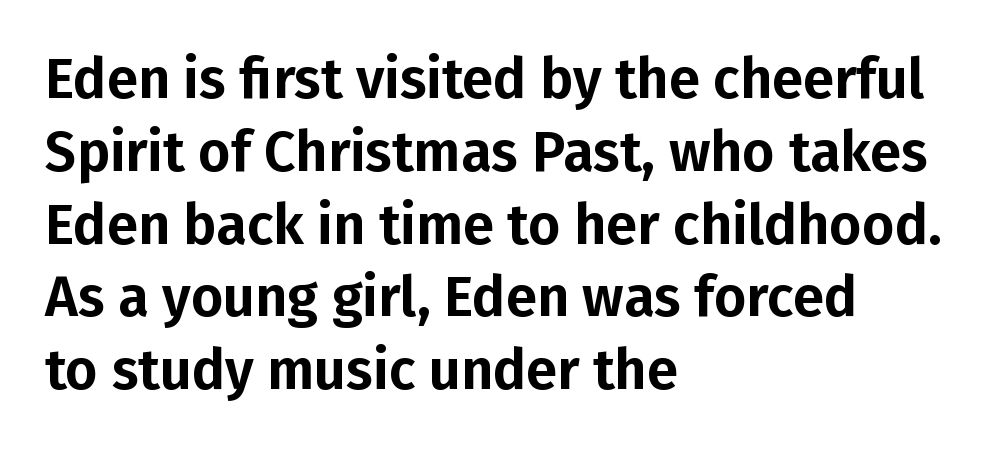
The rendering uses natural spacing where letterforms have individual widths. Type without underlining. Italic? Not at all — the glyphs are vertical. Typeset ragged right — the left edge is the straight one.
